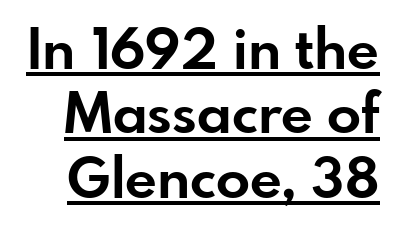
The image shows 56 px bold sans-serif type, upright; set tight line spacing (1.15x), normal letter spacing, underlined; low stroke contrast and a small x-height.
